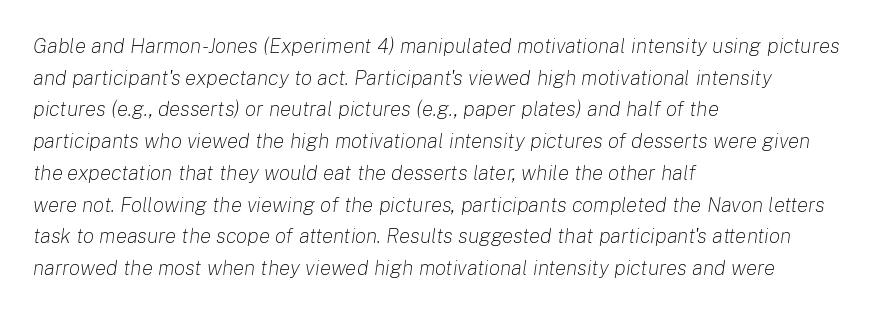
Q: Is the text bold? A: No.
Q: Is the text italic (slanted)? A: Yes, it leans right by about 8 degrees.
Q: Is the text underlined? A: No.
Q: How is the paragraph aligned? A: Left-aligned.
Q: Is the spacing between letters normal or unusually wide? A: Normal.
Q: Is the spacing between lines tight, normal or loose? A: Normal.
